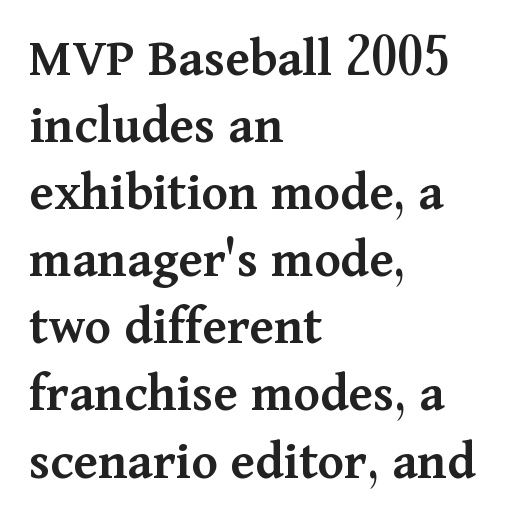
The image shows 55 px semibold serif type, upright; set left-aligned, line spacing 1.22x, normal letter spacing, not underlined; medium stroke contrast and a medium x-height.
